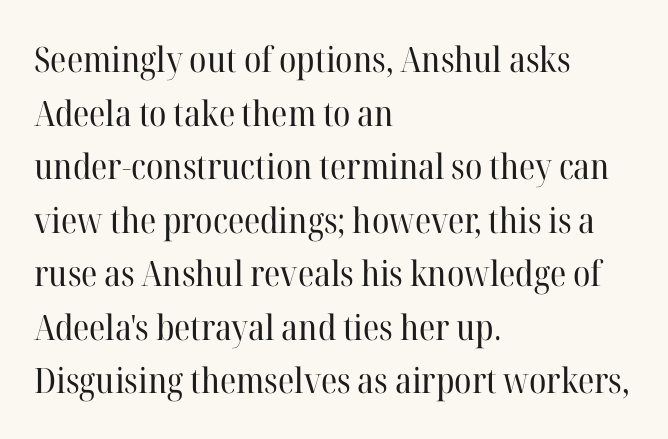
Q: Is the text bold? A: No.
Q: Is the text italic (slanted)? A: No, it is upright.
Q: Is the typeface a serif or a sans-serif typeface? A: Serif.
Q: Is the text underlined? A: No.
Q: How is the paragraph aligned? A: Left-aligned.
Q: Is the spacing between letters normal or unusually wide? A: Normal.
Q: Is the spacing between lines tight, normal or loose? A: Normal.
Q: Width (condensed, normal, or wide)? A: Normal.
Q: Stroke contrast? A: High.
Q: x-height? A: Medium.
Q: Monospaced? A: No.
